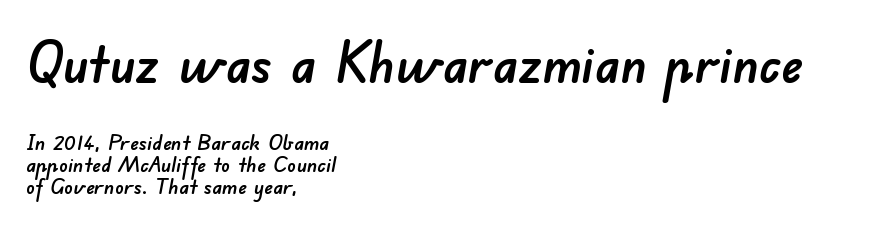
{"serif": "no", "width": "normal", "stroke_contrast": "low", "x_height": "small", "monospaced": "no", "underline": "no", "align": "left", "line_spacing": "tight", "line_spacing_ratio": 1.0, "letter_spacing": "normal", "letter_spacing_em": 0.0, "larger_block": "first", "size_ratio": 2.55, "glyph_px": 56}
